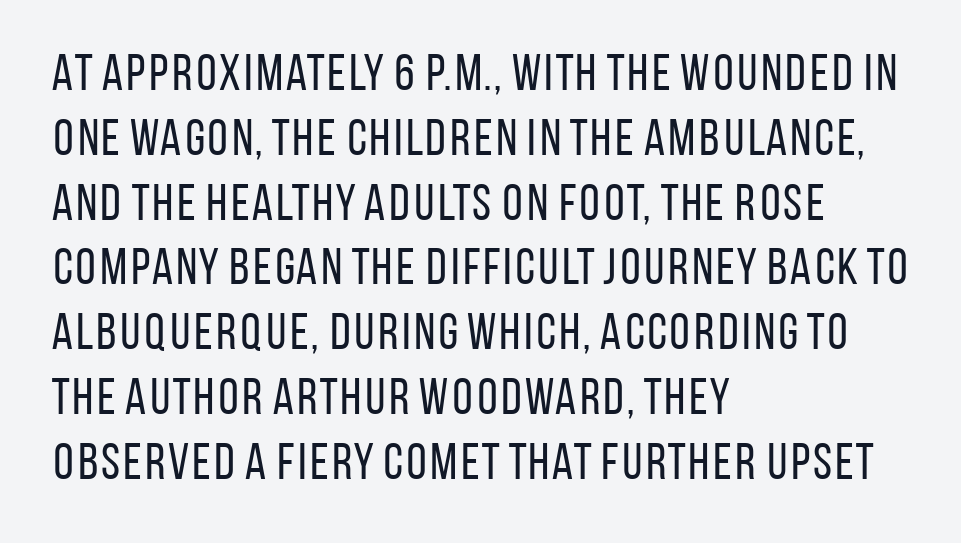
Any mark beneath the type? The region is blank. Are there feet on the stems? There aren't — it's a sans. Vertical strokes here are truly vertical. Leftover space on each line is placed entirely after the last word.
